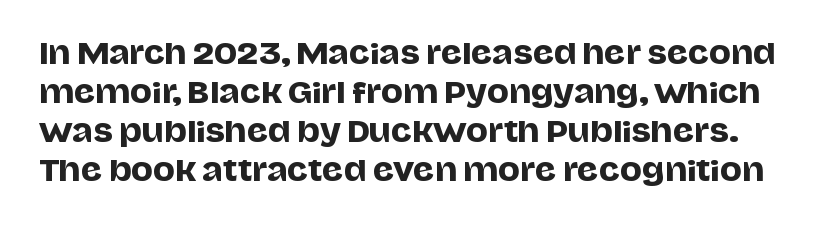
The image shows 29 px sans-serif type, upright; set normal line spacing (1.34x), normal letter spacing, not underlined; low stroke contrast and a large x-height.
